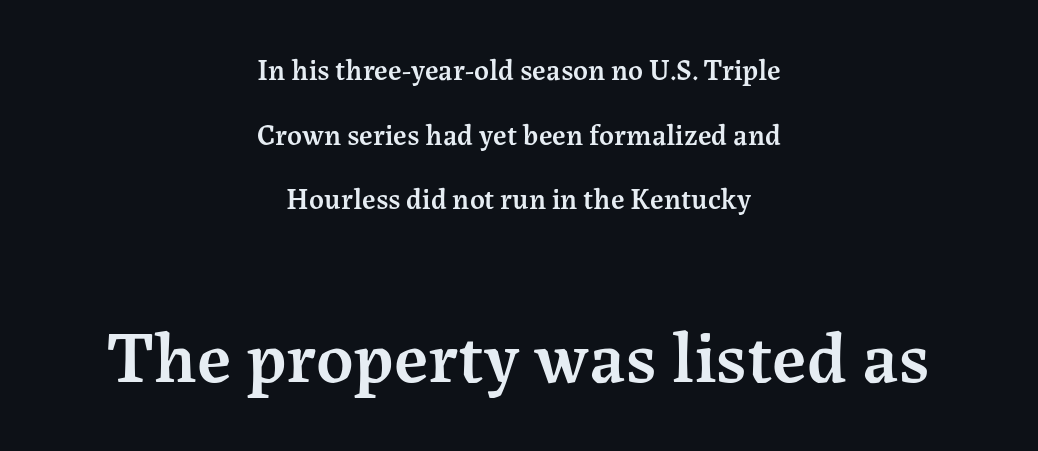
What's the leading like? Stretched, with rows far apart. A typesetter would call this zero additional tracking. Proportional: the letters do not fall into vertical columns. The whitespace from short lines is split evenly between both sides.
